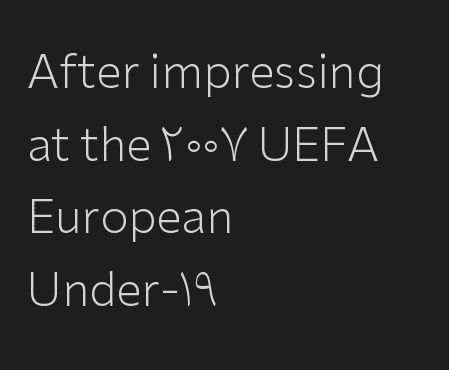
{"serif": "no", "italic": "no", "bold": "no", "weight": "light", "width": "normal", "stroke_contrast": "low", "x_height": "medium", "monospaced": "no", "underline": "no", "align": "left", "line_spacing": "normal", "line_spacing_ratio": 1.58, "letter_spacing": "normal", "letter_spacing_em": 0.0, "glyph_px": 46}
